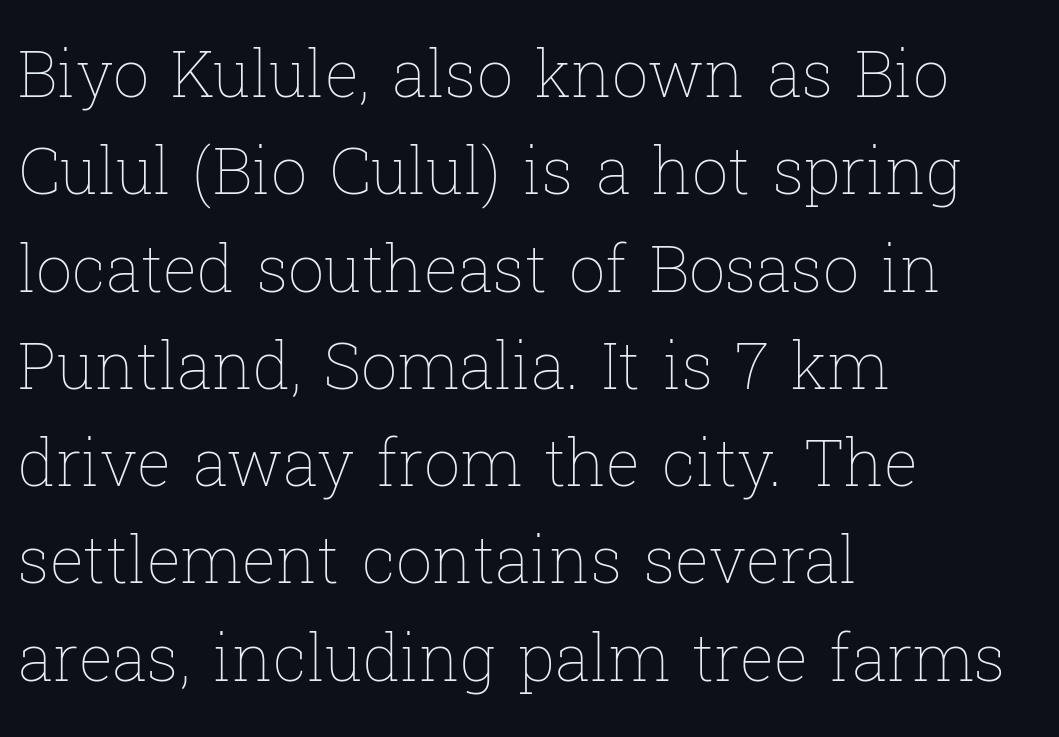
{"italic": "no", "bold": "no", "weight": "thin", "width": "normal", "stroke_contrast": "low", "x_height": "medium", "monospaced": "no", "underline": "no", "align": "left", "line_spacing": "normal", "line_spacing_ratio": 1.52, "letter_spacing": "normal", "letter_spacing_em": 0.0, "glyph_px": 64}
